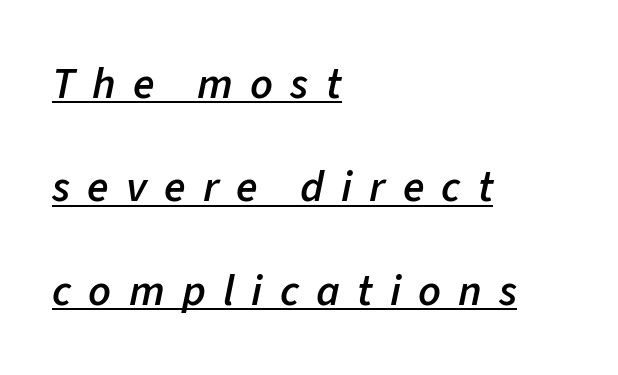
The image shows 44 px semibold type, italic (leaning right); set left-aligned, loose line spacing (2.35x), unusually wide letter spacing (+0.39 em), underlined; low stroke contrast and a medium x-height.
